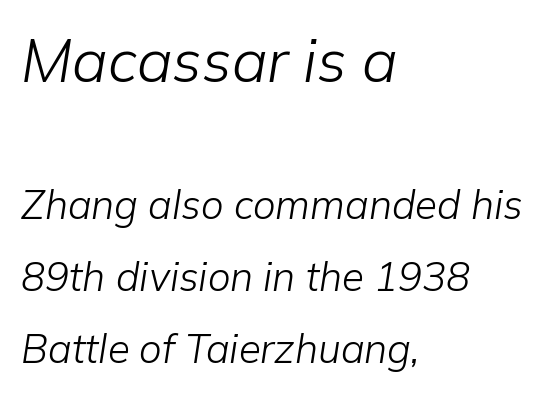
Q: Is the text bold? A: No.
Q: Is the text italic (slanted)? A: Yes, it leans right by about 9 degrees.
Q: Is the text underlined? A: No.
Q: How is the paragraph aligned? A: Left-aligned.
Q: Is the spacing between letters normal or unusually wide? A: Normal.
Q: Which block of text is set in a larger size, the first (top) or the second (bottom)? A: The first (top) one.
Q: Width (condensed, normal, or wide)? A: Normal.
Q: Stroke contrast? A: Low.
Q: x-height? A: Medium.
Q: Monospaced? A: No.
